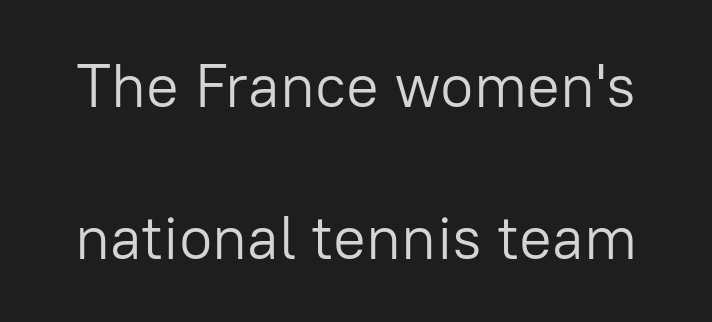
The specimen reads as upright at a glance. Note: no serifs on the glyphs. Underlining? Definitely not there. Character widths vary here, with narrow letters taking less room than wide ones. Short note: letters normally spaced.
